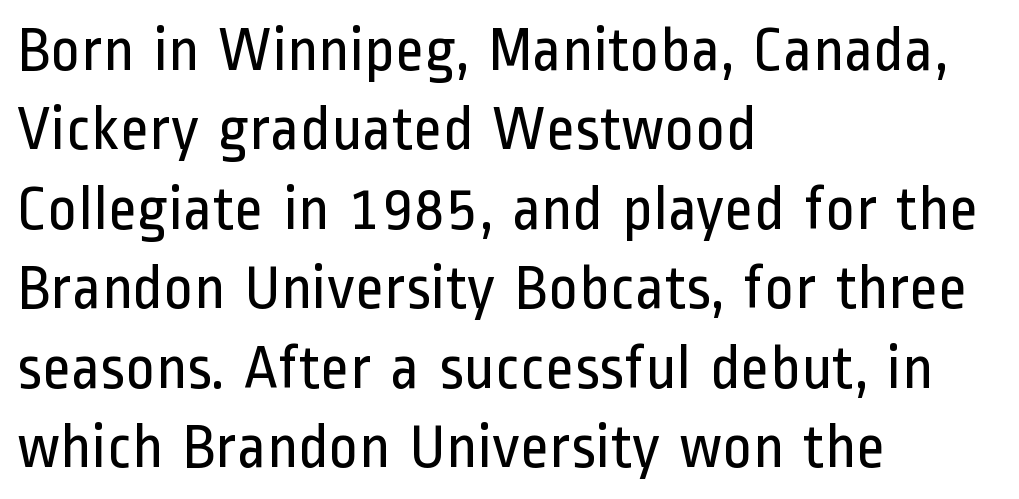
Q: Is the text bold? A: No.
Q: Is the text italic (slanted)? A: No, it is upright.
Q: Is the typeface a serif or a sans-serif typeface? A: Sans-serif.
Q: Is the text underlined? A: No.
Q: How is the paragraph aligned? A: Left-aligned.
Q: Is the spacing between letters normal or unusually wide? A: Normal.
Q: Is the spacing between lines tight, normal or loose? A: Normal.
Q: Width (condensed, normal, or wide)? A: Condensed.
Q: Stroke contrast? A: Low.
Q: x-height? A: Medium.
Q: Monospaced? A: No.
